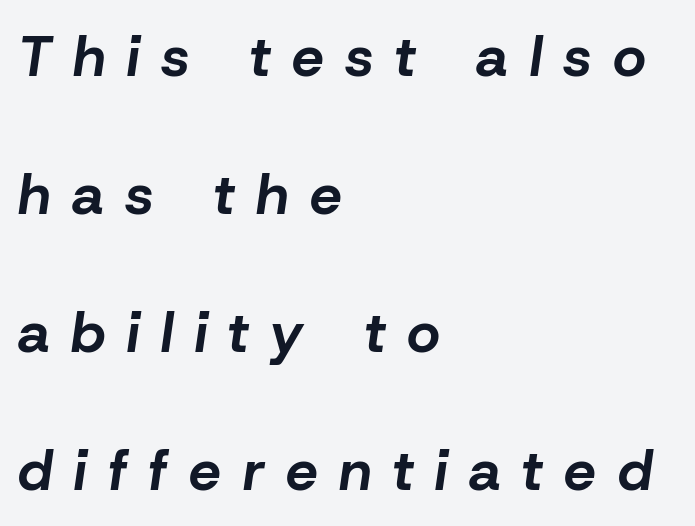
The passage shown stacks its lines with a broad gap. Each glyph is drawn with heavy, bold strokes. The face used here has a pronounced slope to its letters. All the whitespace from short lines collects on the right.
